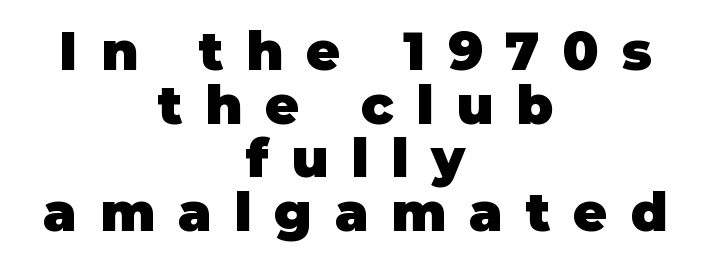
Q: Is the text bold? A: Yes.
Q: Is the text italic (slanted)? A: No, it is upright.
Q: Is the typeface a serif or a sans-serif typeface? A: Sans-serif.
Q: Is the text underlined? A: No.
Q: How is the paragraph aligned? A: Centered.
Q: Is the spacing between letters normal or unusually wide? A: Unusually wide.
Q: Is the spacing between lines tight, normal or loose? A: Tight.
Q: Width (condensed, normal, or wide)? A: Normal.
Q: Stroke contrast? A: Low.
Q: x-height? A: Large.
Q: Monospaced? A: No.
